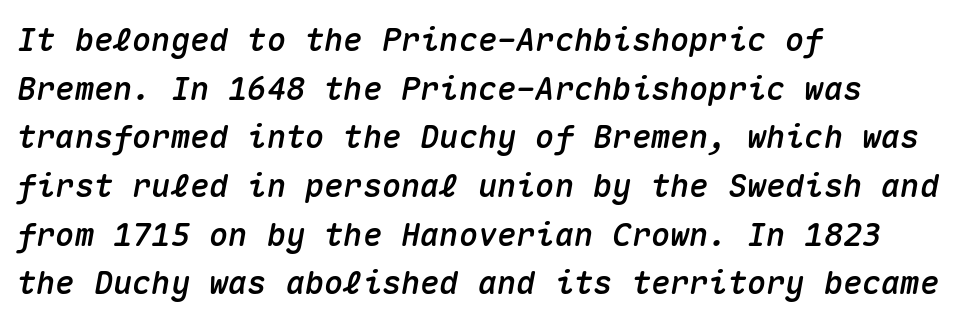
Looks like terminal output: every glyph gets an equal slot. Is the type slanted? Yes — the strokes lean at a clear angle. The vertical gap from one line to the next is medium. No word sits above an underline.
